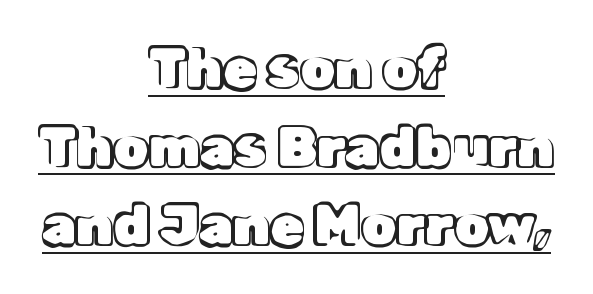
The leading is moderate, giving the passage an even texture. The rendering uses the underline text-decoration. If you drew a line through each stem, it would be perfectly vertical. Is the block centered? Yes — each line is placed symmetrically about the middle.
